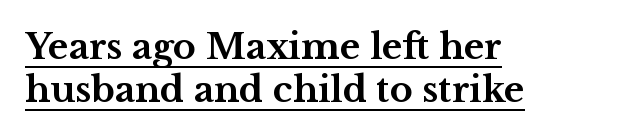
{"serif": "yes", "italic": "no", "bold": "yes", "weight": "bold", "width": "wide", "stroke_contrast": "medium", "x_height": "medium", "monospaced": "no", "underline": "yes", "align": "left", "line_spacing_ratio": 1.24, "letter_spacing": "normal", "letter_spacing_em": 0.0, "glyph_px": 35}
